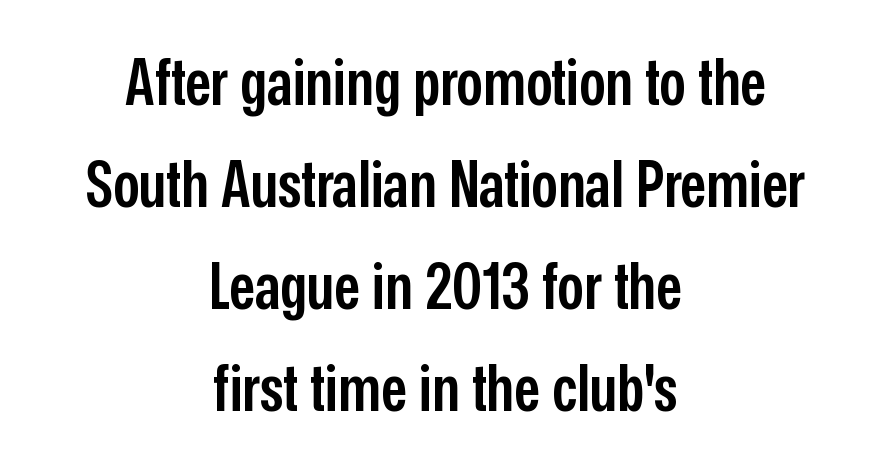
The image shows 65 px semibold, condensed sans-serif type, upright; set centered, normal line spacing (1.57x), normal letter spacing, not underlined; low stroke contrast and a medium x-height.
